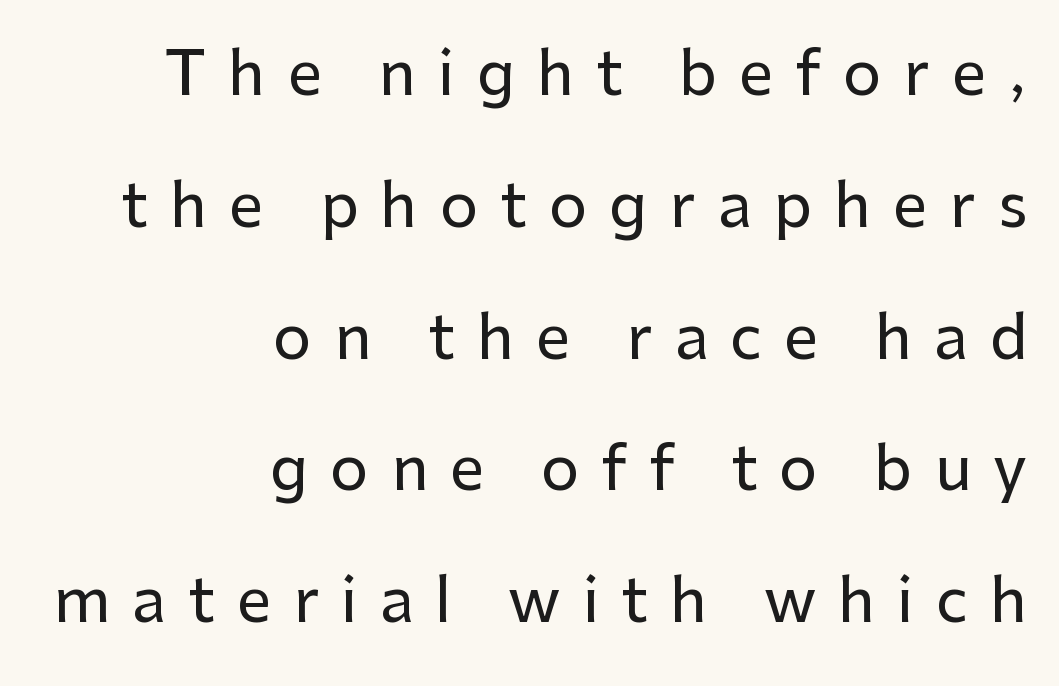
Is this a fixed-width face? No — the glyphs have proportional, varying widths. A sans-serif font was chosen for this passage. Just letters on the line, the space beneath them empty. The typesetter chose a ragged-left arrangement here.
